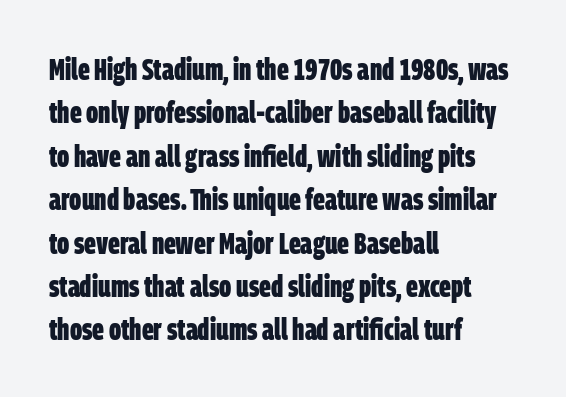
Q: Is the text bold? A: Yes.
Q: Is the typeface a serif or a sans-serif typeface? A: Sans-serif.
Q: Is the text underlined? A: No.
Q: How is the paragraph aligned? A: Left-aligned.
Q: Is the spacing between letters normal or unusually wide? A: Normal.
Q: Is the spacing between lines tight, normal or loose? A: Normal.
Q: Width (condensed, normal, or wide)? A: Condensed.
Q: Stroke contrast? A: Low.
Q: x-height? A: Large.
Q: Monospaced? A: No.
